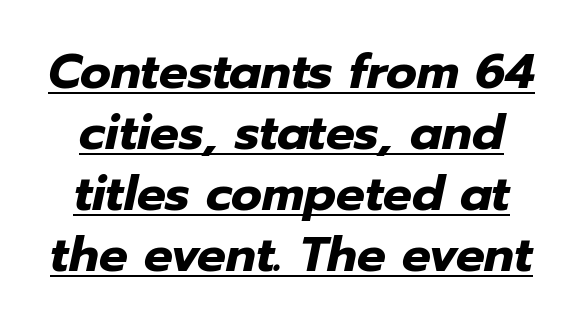
Each word holds together tightly as a unit, with standard inter-letter gaps. Each line is balanced around a shared central axis. Interline gaps are of average width in this sample. The passage shown is typed in a proportional face where columns would drift. Is there an underline? Yes — a line sits under the letters. The letters are slanted; this is an italic face.
